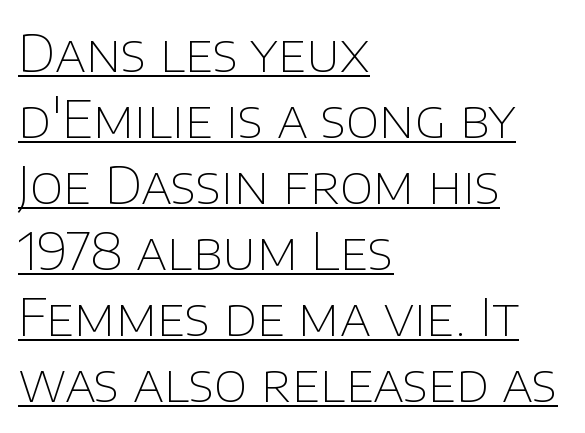
The image shows 52 px thin sans-serif type, upright; set left-aligned, normal line spacing (1.27x), normal letter spacing, underlined; low stroke contrast and a large x-height.
